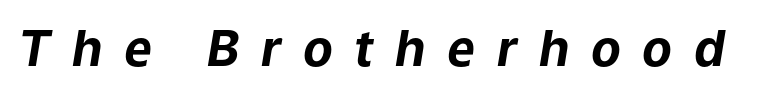
The image shows 49 px bold type, italic (leaning right); set unusually wide letter spacing (+0.44 em), not underlined; low stroke contrast and a medium x-height.
